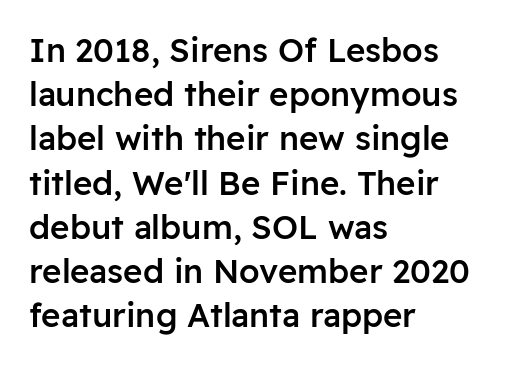
Q: Is the text bold? A: Semi-bold.
Q: Is the text italic (slanted)? A: No, it is upright.
Q: Is the typeface a serif or a sans-serif typeface? A: Sans-serif.
Q: Is the text underlined? A: No.
Q: How is the paragraph aligned? A: Left-aligned.
Q: Is the spacing between letters normal or unusually wide? A: Normal.
Q: Is the spacing between lines tight, normal or loose? A: Normal.
Q: Width (condensed, normal, or wide)? A: Normal.
Q: Stroke contrast? A: Low.
Q: x-height? A: Medium.
Q: Monospaced? A: No.
